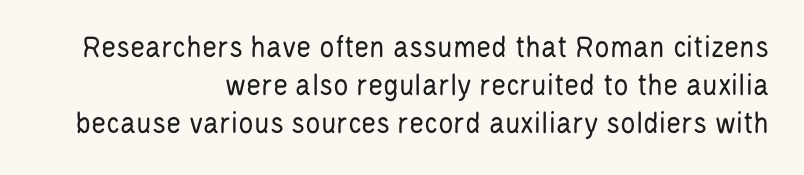
The image shows 32 px regular-weight, condensed sans-serif type, upright; set right-aligned, line spacing 1.18x, normal letter spacing, not underlined; low stroke contrast and a large x-height.
